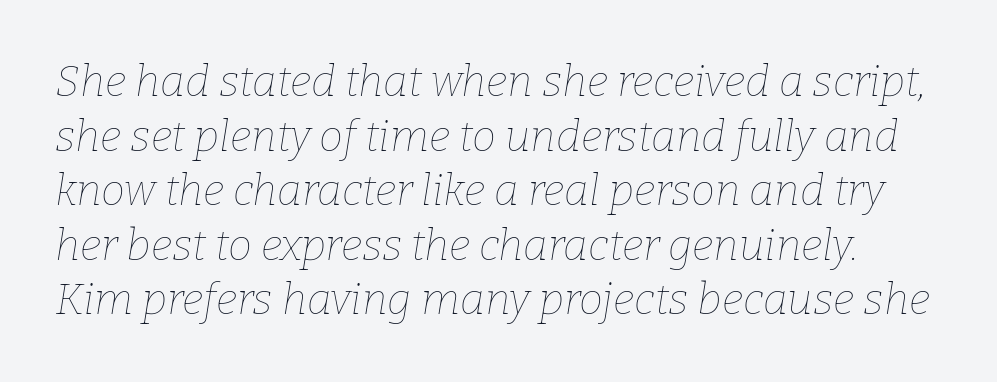
The image shows 43 px thin type, italic (leaning right); set normal line spacing (1.27x), normal letter spacing, not underlined; low stroke contrast and a medium x-height.
